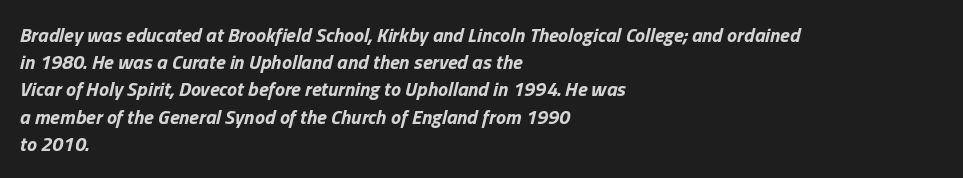
The image shows 20 px bold type, italic (leaning right); set left-aligned, normal line spacing (1.36x), normal letter spacing, not underlined.
